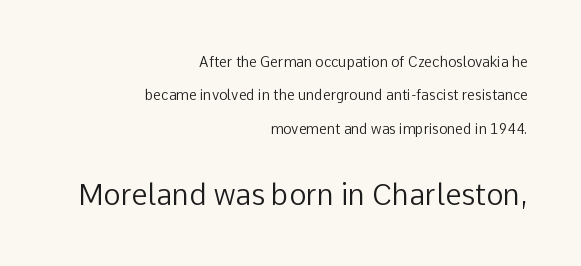
The image shows 29 px regular-weight sans-serif type, upright; set right-aligned, loose line spacing (2.39x), normal letter spacing, not underlined; the second (bottom) block is 2.07x larger; low stroke contrast and a medium x-height.
